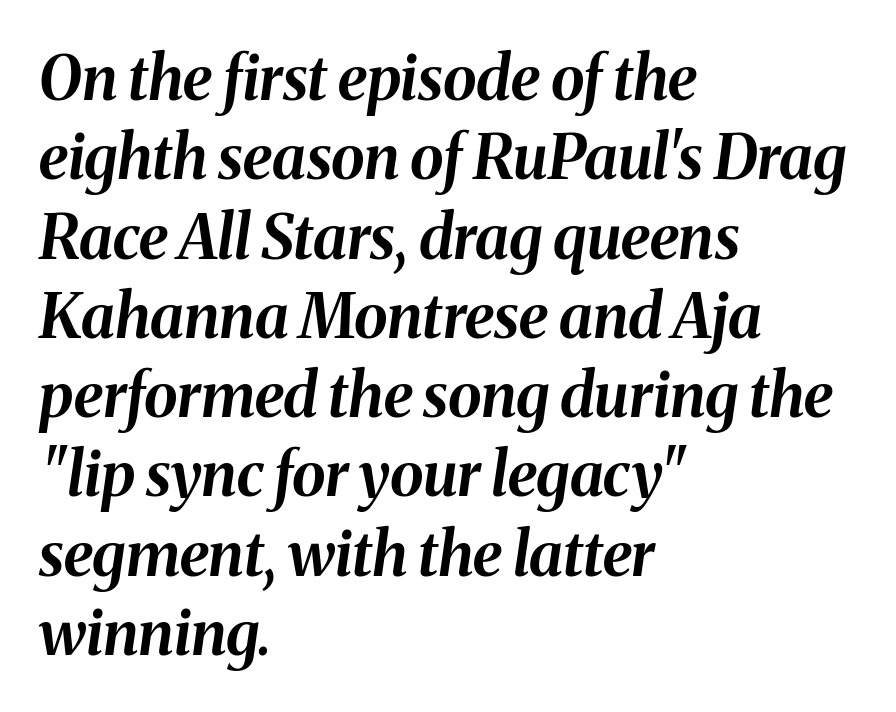
{"italic": "yes", "lean": "right", "slant_degrees": 8, "bold": "yes", "weight": "bold", "width": "normal", "stroke_contrast": "medium", "x_height": "medium", "monospaced": "no", "underline": "no", "align": "left", "line_spacing": "normal", "line_spacing_ratio": 1.3, "letter_spacing": "normal", "letter_spacing_em": 0.0, "glyph_px": 61}
